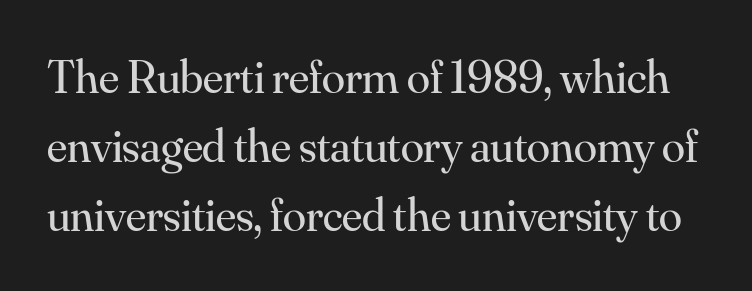
Q: Is the text bold? A: No.
Q: Is the text italic (slanted)? A: No, it is upright.
Q: Is the typeface a serif or a sans-serif typeface? A: Serif.
Q: Is the text underlined? A: No.
Q: Is the spacing between letters normal or unusually wide? A: Normal.
Q: Is the spacing between lines tight, normal or loose? A: Normal.
Q: Width (condensed, normal, or wide)? A: Normal.
Q: Stroke contrast? A: Medium.
Q: x-height? A: Small.
Q: Monospaced? A: No.
